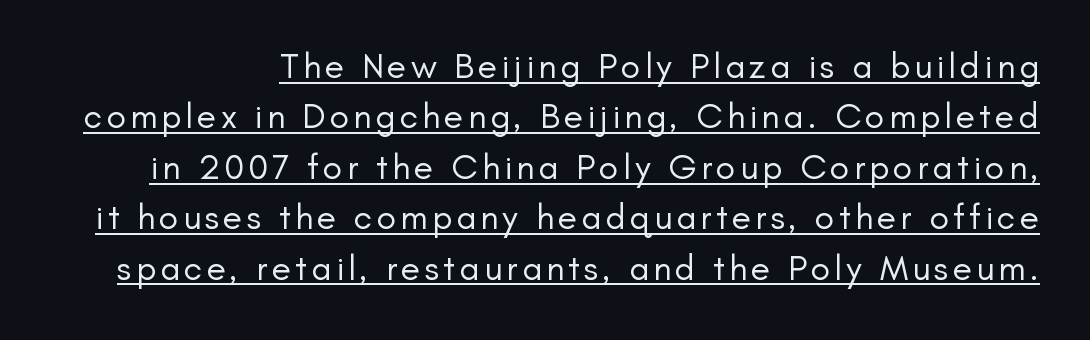
{"serif": "no", "italic": "no", "bold": "no", "weight": "regular", "width": "normal", "stroke_contrast": "low", "x_height": "small", "monospaced": "no", "underline": "yes", "line_spacing": "normal", "line_spacing_ratio": 1.4, "glyph_px": 36}
